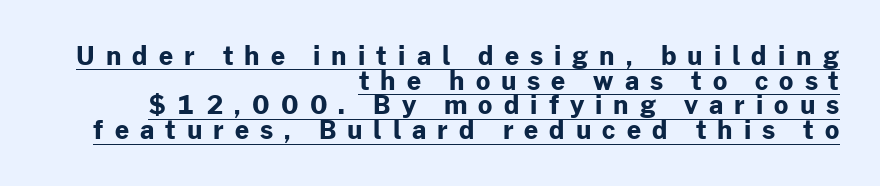
Its strokes are broad and dark, the hallmark of bold type. Line endings align vertically; line beginnings do not. You can see a thin bar hugging the bottom of the glyphs. Designer's note — italics off, roman on. The horizontal fit of the characters is loose and conspicuously gappy. Interline gaps are noticeably narrow in this sample.
